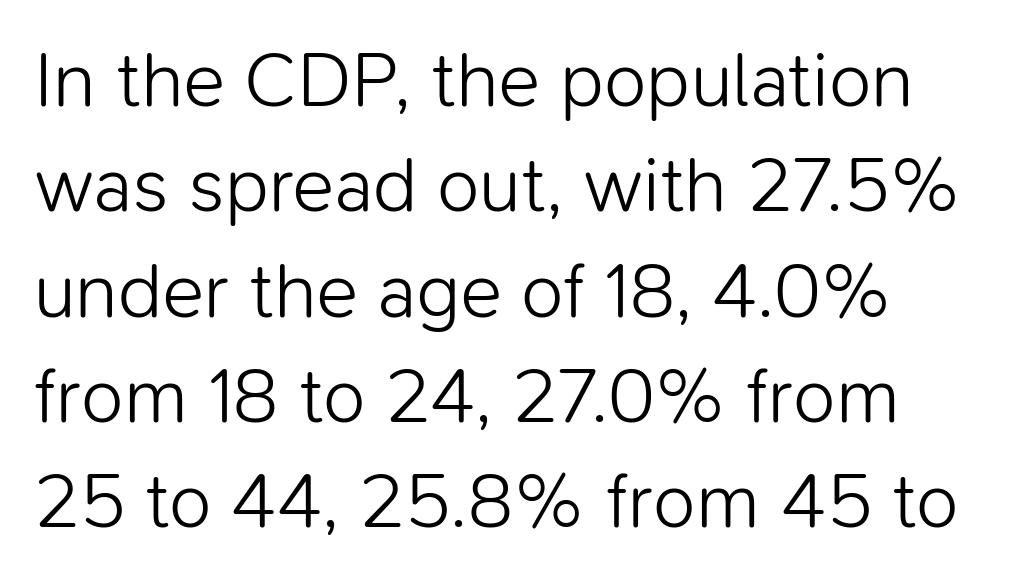
Q: Is the text bold? A: No.
Q: Is the text italic (slanted)? A: No, it is upright.
Q: Is the typeface a serif or a sans-serif typeface? A: Sans-serif.
Q: Is the text underlined? A: No.
Q: How is the paragraph aligned? A: Left-aligned.
Q: Is the spacing between letters normal or unusually wide? A: Normal.
Q: Is the spacing between lines tight, normal or loose? A: Normal.
Q: Width (condensed, normal, or wide)? A: Normal.
Q: Stroke contrast? A: Low.
Q: x-height? A: Medium.
Q: Monospaced? A: No.
